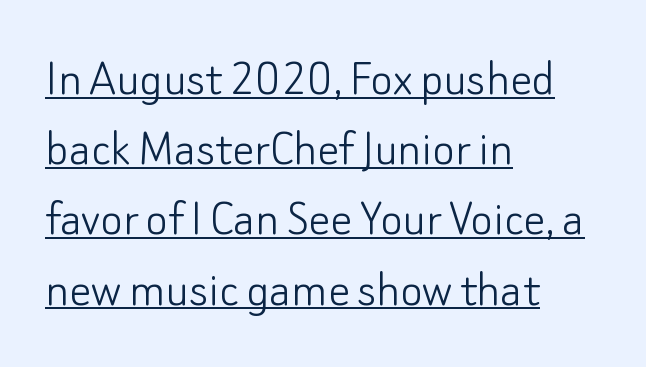
The image shows 54 px light sans-serif type, upright; set left-aligned, normal line spacing (1.3x), normal letter spacing, underlined; low stroke contrast and a small x-height.
